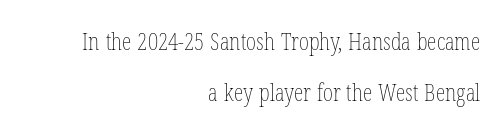
Q: Is the text bold? A: No.
Q: Is the text italic (slanted)? A: No, it is upright.
Q: Is the text underlined? A: No.
Q: How is the paragraph aligned? A: Right-aligned.
Q: Is the spacing between letters normal or unusually wide? A: Normal.
Q: Is the spacing between lines tight, normal or loose? A: Loose.
